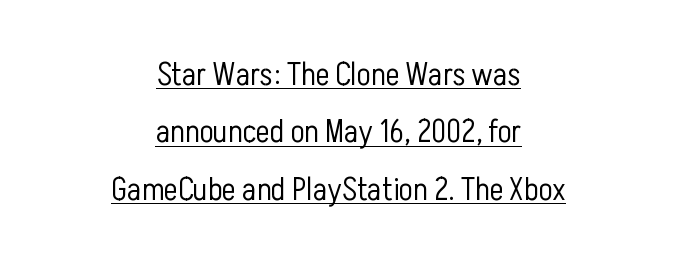
The image shows 33 px light, condensed sans-serif type, upright; set centered, line spacing 1.74x, normal letter spacing, underlined; low stroke contrast and a medium x-height.
